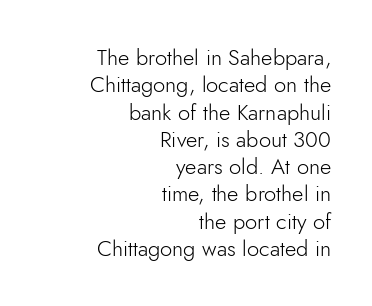
Notice how the passage keeps a crisp vertical edge on the right only. No italicization has been applied; the sample stays upright. The horizontal fit of the characters is conventional and even. Descenders hang freely into open space. Stroke thickness stays within the range of a standard reading face or lighter.
